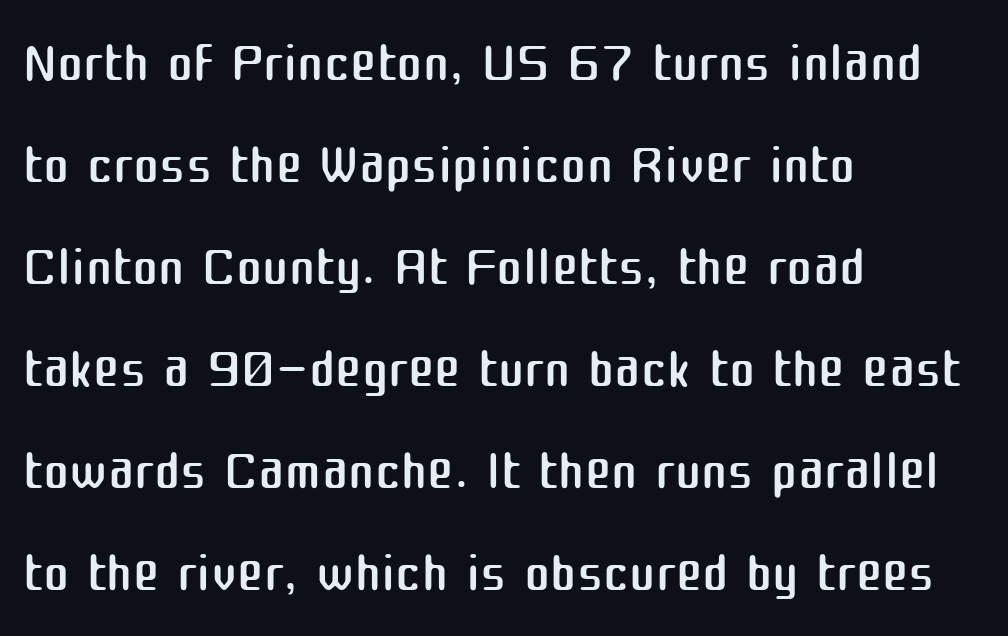
The passage shown is typed in a proportional face where columns would drift. The strokes carry an ordinary text weight at most. Has an underline been added? It has not. Quick note: not italic, upright. Normally led — the rows are evenly, conventionally spaced. Unlike a traditional serif, this face leaves its strokes unadorned.
